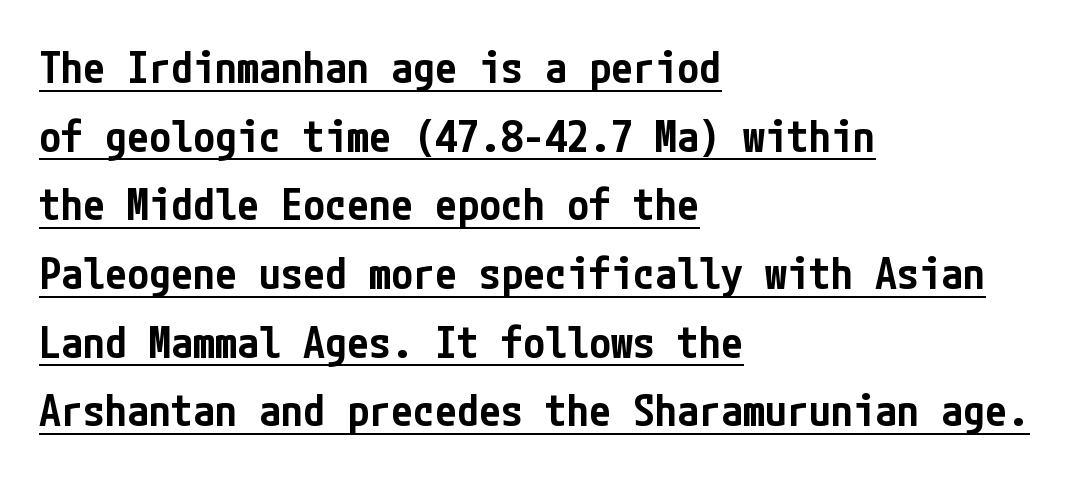
The paragraph has a hard left edge and a soft right edge. This is the in-between weight designers call semibold or demi. Look at the bottom of the vertical strokes: they stop flat, with no serifs. Does extra space separate the letters? No, they use regular spacing.
